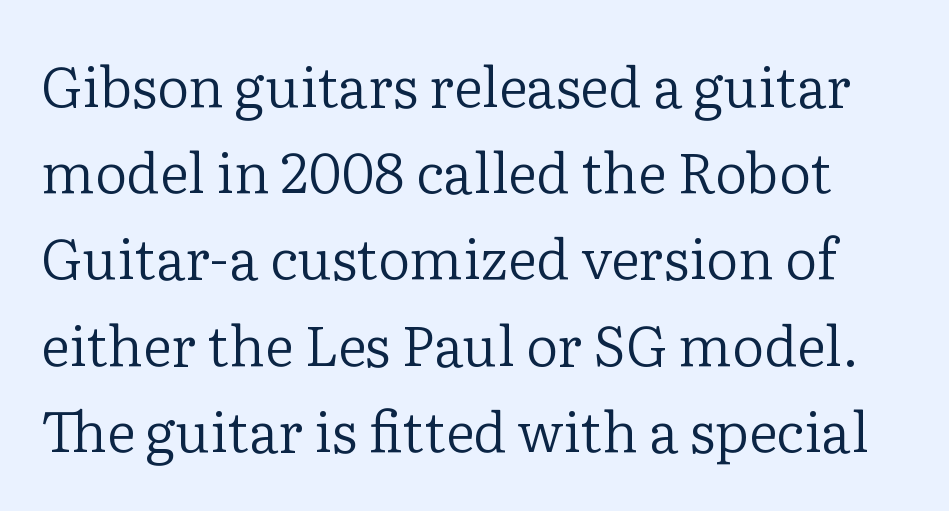
Weight class: somewhere from thin through regular. This block has exactly the height ordinary leading produces. Proportional: the letters do not fall into vertical columns. You can tell from the footed stems that serif type was used. Every stem runs plumb, perpendicular to the baseline. The type is set solid horizontally, with unmodified tracking.
